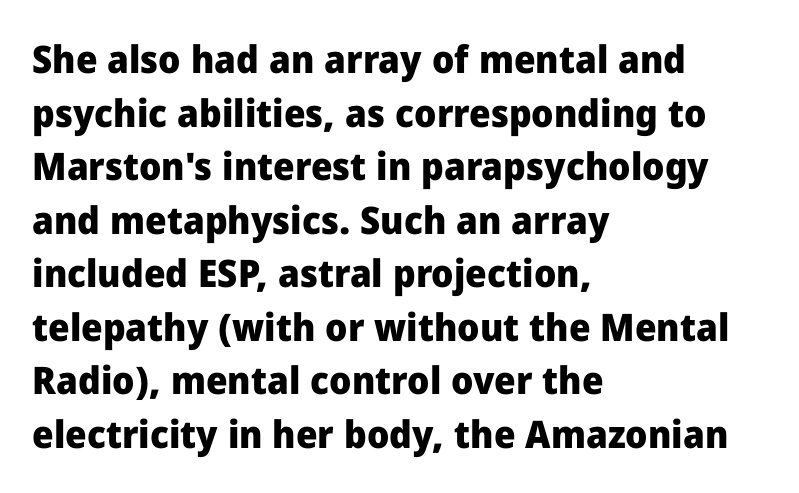
Q: Is the text bold? A: Yes.
Q: Is the text italic (slanted)? A: No, it is upright.
Q: Is the typeface a serif or a sans-serif typeface? A: Sans-serif.
Q: Is the text underlined? A: No.
Q: How is the paragraph aligned? A: Left-aligned.
Q: Is the spacing between letters normal or unusually wide? A: Normal.
Q: Is the spacing between lines tight, normal or loose? A: Normal.
Q: Width (condensed, normal, or wide)? A: Normal.
Q: Stroke contrast? A: Low.
Q: x-height? A: Medium.
Q: Monospaced? A: No.
